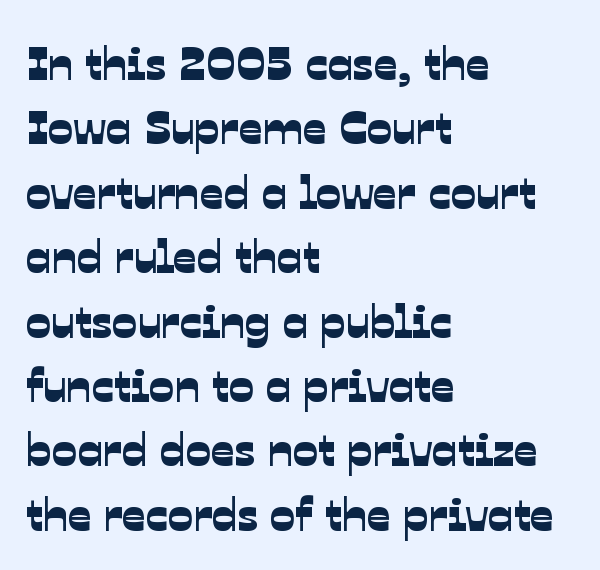
Character widths vary here, with narrow letters taking less room than wide ones. Leftover space on each line is placed entirely after the last word. Characters follow at the spacing the type designer built in. Quick note: underline off. This is sans-serif lettering, the kind often seen on screens and signage.
